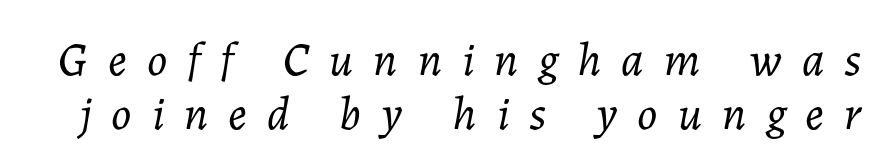
Q: Is the text bold? A: No.
Q: Is the text italic (slanted)? A: Yes, it leans right by about 7 degrees.
Q: Is the text underlined? A: No.
Q: Is the spacing between letters normal or unusually wide? A: Unusually wide.
Q: Is the spacing between lines tight, normal or loose? A: Tight.
Q: Width (condensed, normal, or wide)? A: Normal.
Q: Stroke contrast? A: Low.
Q: x-height? A: Medium.
Q: Monospaced? A: No.
